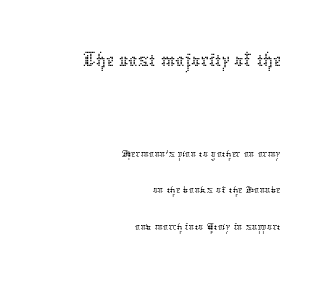
The image shows 45 px thin type, upright; set right-aligned, normal line spacing (1.4x), normal letter spacing, not underlined; the first (top) block is 1.73x larger; low stroke contrast and a medium x-height.
